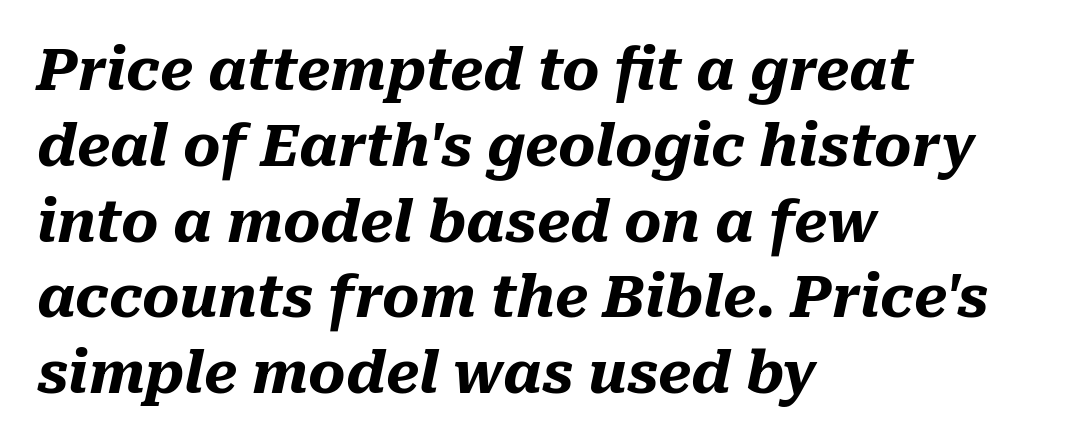
{"italic": "yes", "lean": "right", "slant_degrees": 10, "bold": "yes", "weight": "heavy", "width": "normal", "stroke_contrast": "medium", "x_height": "medium", "monospaced": "no", "underline": "no", "align": "left", "line_spacing": "normal", "line_spacing_ratio": 1.33, "letter_spacing": "normal", "letter_spacing_em": 0.0, "glyph_px": 57}
